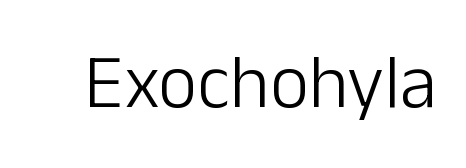
The image shows 76 px light sans-serif type, upright; set normal letter spacing, not underlined; low stroke contrast and a medium x-height.
